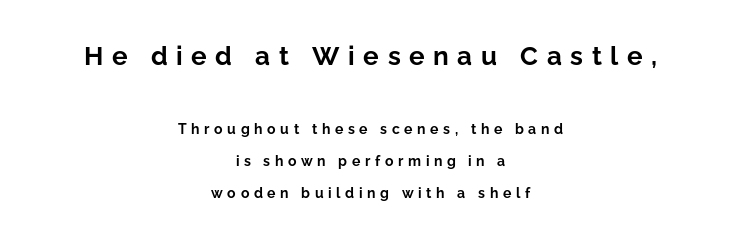
Q: Is the text bold? A: Yes.
Q: Is the text italic (slanted)? A: No, it is upright.
Q: Is the text underlined? A: No.
Q: How is the paragraph aligned? A: Centered.
Q: Is the spacing between letters normal or unusually wide? A: Unusually wide.
Q: Is the spacing between lines tight, normal or loose? A: Loose.
Q: Which block of text is set in a larger size, the first (top) or the second (bottom)? A: The first (top) one.
